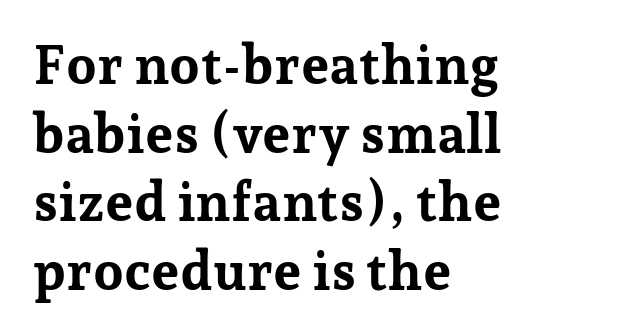
Tracking value appears to be zero — textbook default spacing. Upright lettering throughout. Layout note: lines flush left. The passage shown is typed in a proportional face where columns would drift. The space beneath each line is pristine and unruled.
